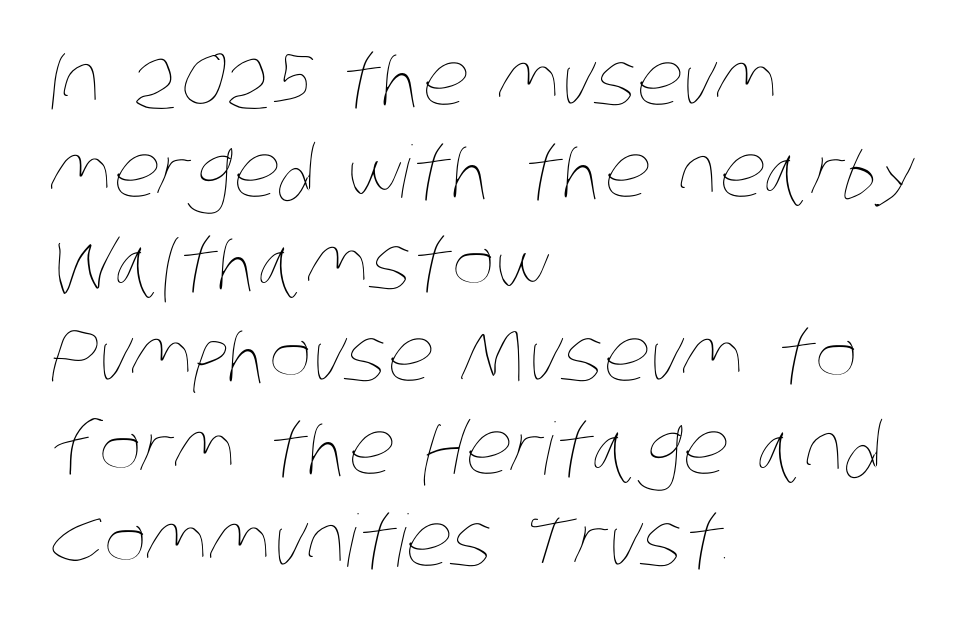
Q: Is the text bold? A: No.
Q: Is the text underlined? A: No.
Q: How is the paragraph aligned? A: Left-aligned.
Q: Is the spacing between letters normal or unusually wide? A: Normal.
Q: Is the spacing between lines tight, normal or loose? A: Normal.
Q: Width (condensed, normal, or wide)? A: Condensed.
Q: Stroke contrast? A: Low.
Q: x-height? A: Large.
Q: Monospaced? A: No.
